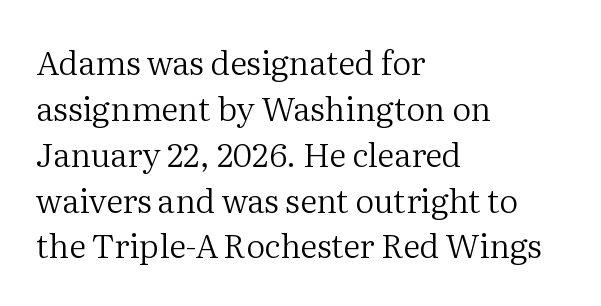
The leading is moderate, giving the passage an even texture. A typesetter would call this zero additional tracking. This is serif lettering, the kind often seen in printed books. Varying glyph widths throughout — classic text-font behaviour.
